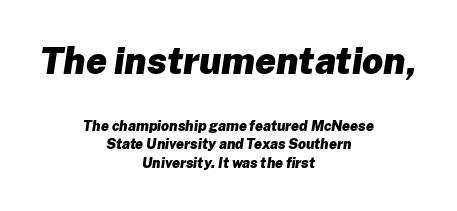
The image shows 37 px heavy type, italic (leaning right); set centered, normal line spacing (1.33x), normal letter spacing, not underlined; the first (top) block is 2.64x larger; low stroke contrast and a medium x-height.
